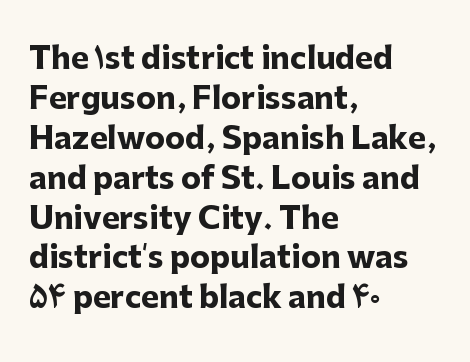
This rendering leaves character spacing at its baseline value. Plenty of ink on the page — the face is bold. The type family on display is of the sans-serif kind. All the whitespace from short lines collects on the right.
